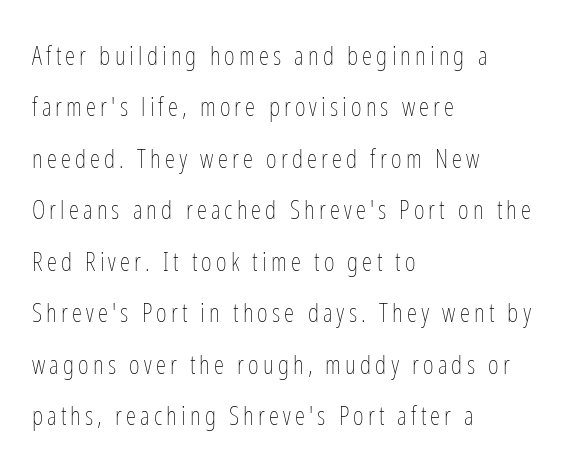
The image shows 26 px text type, upright; set left-aligned, loose line spacing (1.98x), not underlined.
